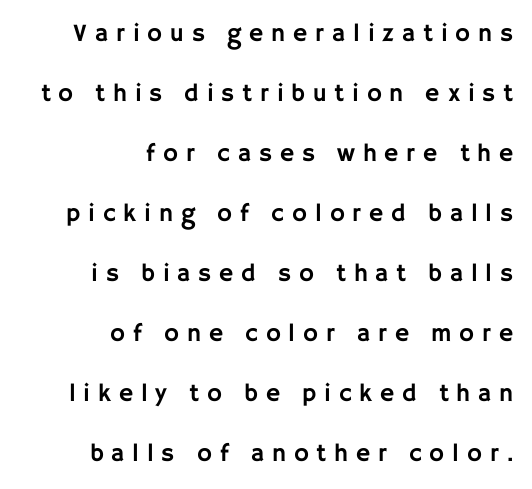
Q: Is the text italic (slanted)? A: No, it is upright.
Q: Is the text underlined? A: No.
Q: How is the paragraph aligned? A: Right-aligned.
Q: Is the spacing between letters normal or unusually wide? A: Unusually wide.
Q: Is the spacing between lines tight, normal or loose? A: Loose.
